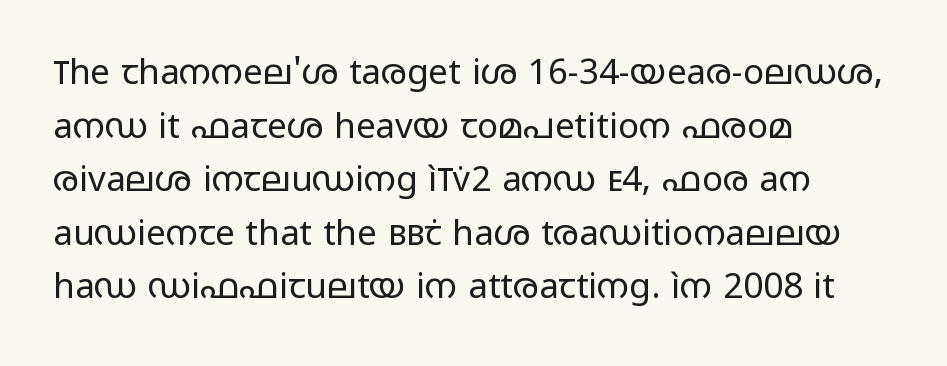
{"serif": "no", "italic": "no", "bold": "no", "weight": "regular", "width": "wide", "stroke_contrast": "low", "x_height": "medium", "monospaced": "no", "underline": "no", "align": "left", "line_spacing": "normal", "line_spacing_ratio": 1.53, "letter_spacing": "normal", "letter_spacing_em": 0.0, "glyph_px": 35}
